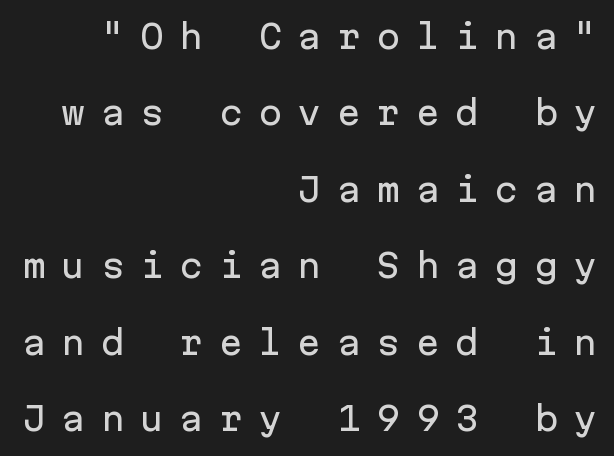
{"serif": "no", "italic": "no", "width": "normal", "stroke_contrast": "low", "x_height": "medium", "monospaced": "yes", "underline": "no", "align": "right", "line_spacing": "loose", "line_spacing_ratio": 2.39, "letter_spacing": "wide", "letter_spacing_em": 0.48, "glyph_px": 32}
